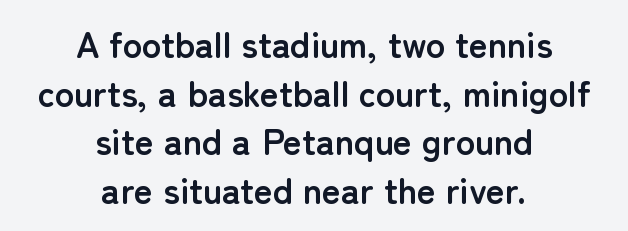
Proportional: the letters do not fall into vertical columns. Glyph-to-glyph distance matches everyday printed text. Unlike italic type, these characters show no tilt at all. Rule under the text: the space is simply empty.
